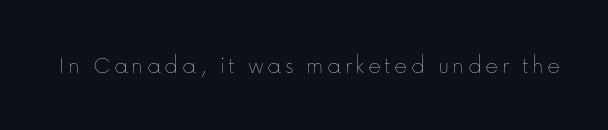
Q: Is the text bold? A: No.
Q: Is the text italic (slanted)? A: No, it is upright.
Q: Is the text underlined? A: No.
